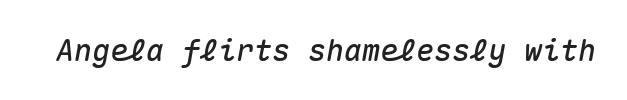
The image shows 30 px text type, italic (leaning right), monospaced; set normal letter spacing, not underlined; medium stroke contrast and a medium x-height.
